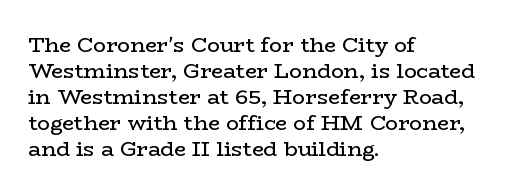
The typography opts for an upright posture over an oblique one. Unmarked baselines from the first word to the last. Students, note that the glyphs here touch the page at normal intervals. Which margin do the lines hug? The left one — the right edge is uneven. The typesetting does not lean heavy: it is not bold.
